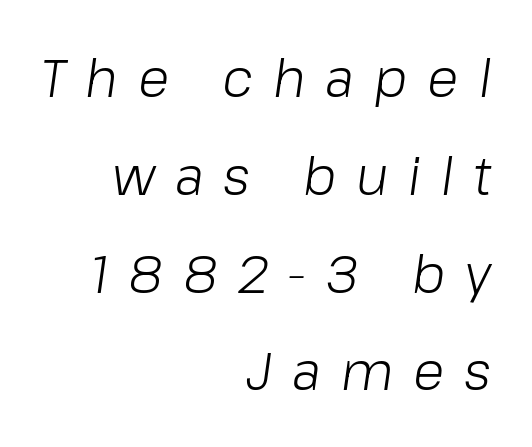
Compared with typical body copy, the letter spacing here is much looser. The rendering uses natural spacing where letterforms have individual widths. The passage is arranged like a letterhead date or caption credit — flush right. An italicized treatment has been applied to the whole sample.
